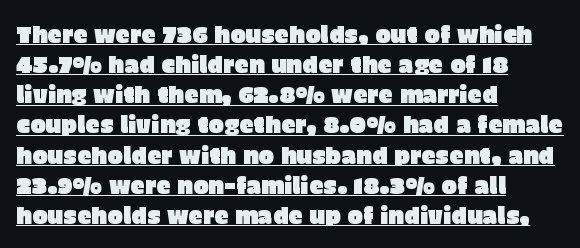
Vertical spacing — default. Italic? Not at all — the glyphs are vertical. The setting favours the left margin, as ordinary paragraphs usually do. Looks like someone drew a line under every word here. Tracking value appears to be zero — textbook default spacing.
